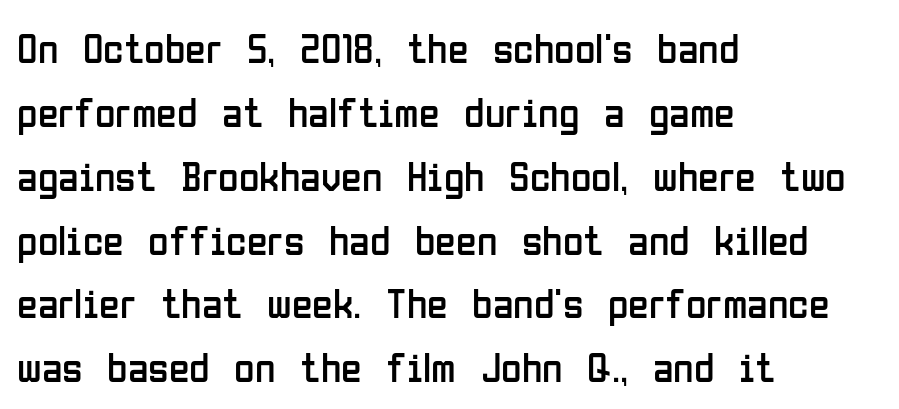
Q: Is the text bold? A: No.
Q: Is the text italic (slanted)? A: No, it is upright.
Q: Is the typeface a serif or a sans-serif typeface? A: Sans-serif.
Q: Is the text underlined? A: No.
Q: How is the paragraph aligned? A: Left-aligned.
Q: Is the spacing between letters normal or unusually wide? A: Normal.
Q: Is the spacing between lines tight, normal or loose? A: Normal.
Q: Width (condensed, normal, or wide)? A: Condensed.
Q: Stroke contrast? A: Low.
Q: x-height? A: Medium.
Q: Monospaced? A: No.
